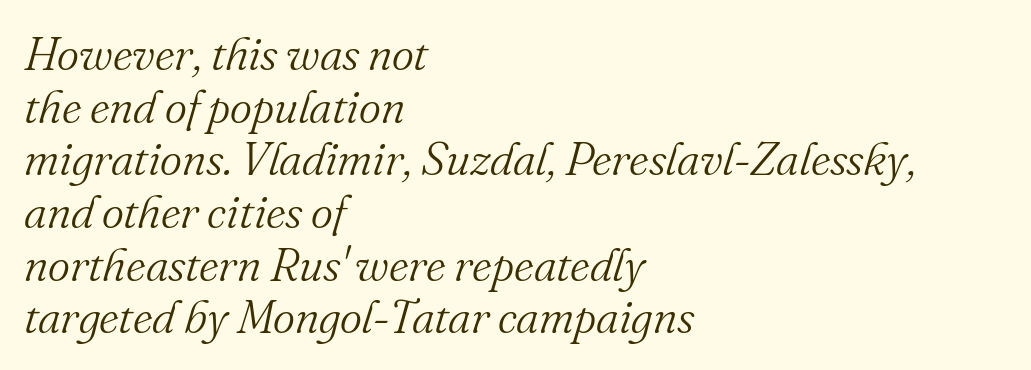
This reads as an unemphasized weight, regular at the heaviest. The lettering tilts uniformly, giving the passage an italic look. In terms of letterform style, serifs are clearly present. You could call the tracking neutral — neither tight nor loose. Does the copy run flush right? No — it runs flush left. A typesetter would call this proportional, since set widths differ per character.
